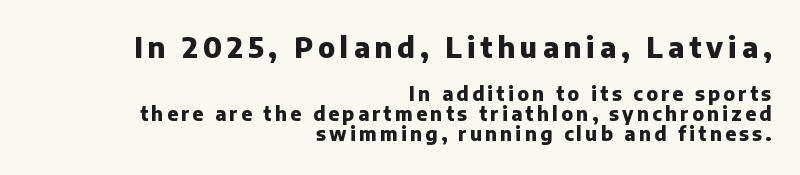
{"serif": "no", "italic": "no", "bold": "yes", "weight": "heavy", "width": "normal", "stroke_contrast": "low", "x_height": "medium", "monospaced": "no", "underline": "no", "align": "right", "line_spacing": "tight", "line_spacing_ratio": 1.05, "larger_block": "first", "size_ratio": 1.47, "glyph_px": 28}
